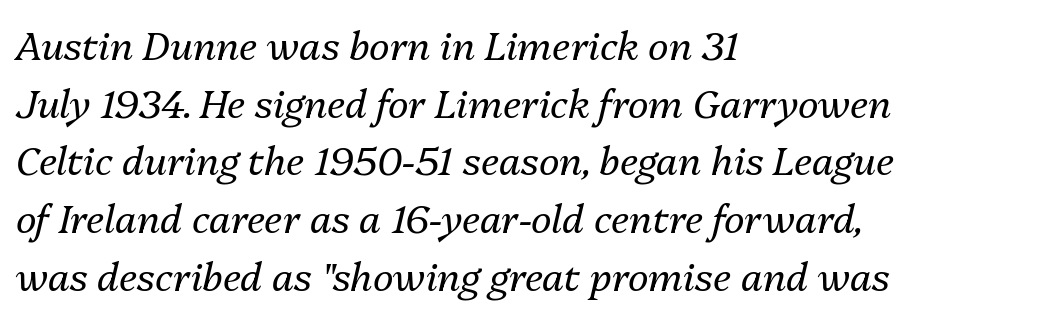
Q: Is the text bold? A: No.
Q: Is the text italic (slanted)? A: Yes, it leans right by about 13 degrees.
Q: Is the text underlined? A: No.
Q: How is the paragraph aligned? A: Left-aligned.
Q: Is the spacing between letters normal or unusually wide? A: Normal.
Q: Is the spacing between lines tight, normal or loose? A: Normal.
Q: Width (condensed, normal, or wide)? A: Normal.
Q: Stroke contrast? A: Medium.
Q: x-height? A: Medium.
Q: Monospaced? A: No.
